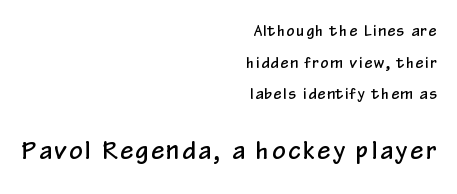
The image shows 23 px text type, upright; set right-aligned, loose line spacing (2.26x), not underlined; the second (bottom) block is 1.64x larger.
